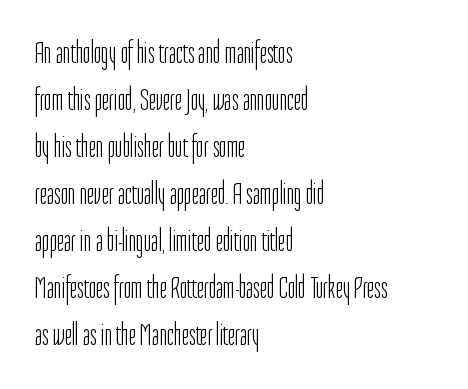
The font's upright variant was chosen for this text. No feet cap the strokes, marking this as sans-serif type. You could not count columns in this text — the font is proportionally spaced. Glance below the letters and you will spot only blank space.
